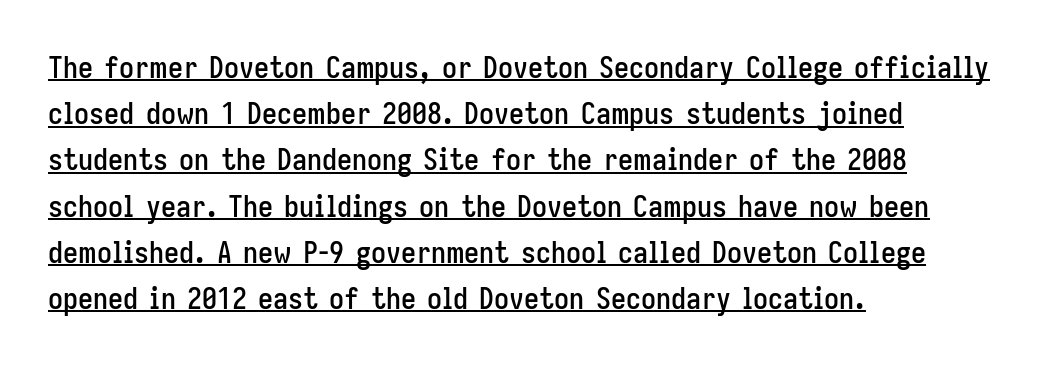
Q: Is the text italic (slanted)? A: No, it is upright.
Q: Is the typeface a serif or a sans-serif typeface? A: Sans-serif.
Q: Is the text underlined? A: Yes.
Q: How is the paragraph aligned? A: Left-aligned.
Q: Is the spacing between letters normal or unusually wide? A: Normal.
Q: Is the spacing between lines tight, normal or loose? A: Normal.
Q: Width (condensed, normal, or wide)? A: Condensed.
Q: Stroke contrast? A: Low.
Q: x-height? A: Medium.
Q: Monospaced? A: No.
